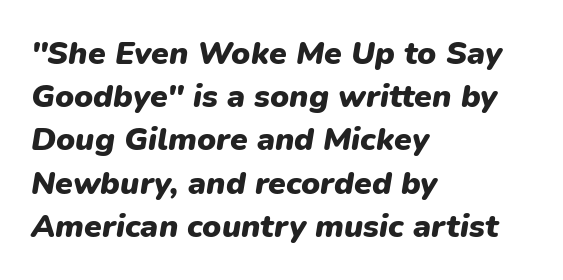
The image shows 32 px heavy type, italic (leaning right); set left-aligned, normal line spacing (1.35x), normal letter spacing, not underlined; low stroke contrast and a medium x-height.
